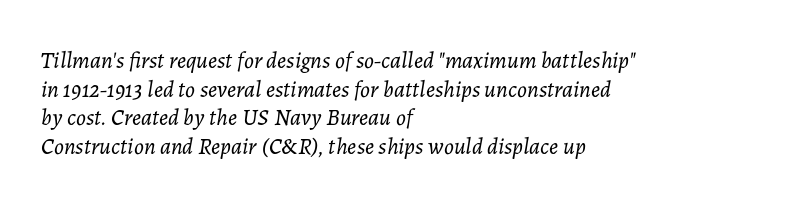
Glance below the letters and you will spot only blank space. Bold? No — there's no thickening of the strokes. This rendering uses left alignment, leaving the right contour irregular. The gaps between neighbouring characters are ordinary and unremarkable. Rendered with sloped, italic letterforms.
